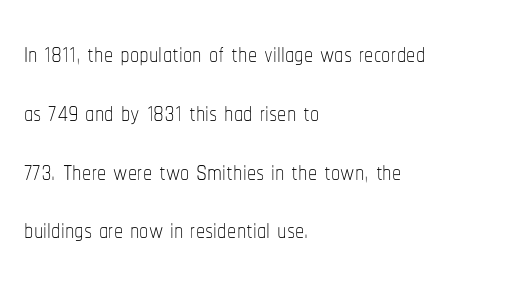
Short note: letters normally spaced. A normal amount of white space separates one row of letters from the next. Weight class: somewhere from thin through regular. The letters stand straight up with perfectly vertical stems. Leftover space on each line is placed entirely after the last word. Note the varied advance widths — an 'i' is clearly narrower than an 'm'.
